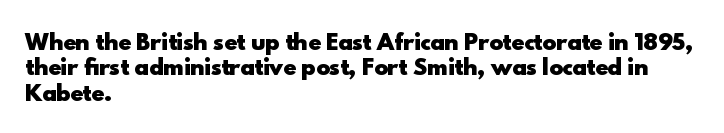
Q: Is the text bold? A: Yes.
Q: Is the text italic (slanted)? A: No, it is upright.
Q: Is the text underlined? A: No.
Q: How is the paragraph aligned? A: Left-aligned.
Q: Is the spacing between letters normal or unusually wide? A: Normal.
